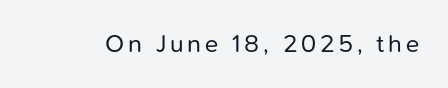
The image shows 25 px text type, upright; set not underlined.
